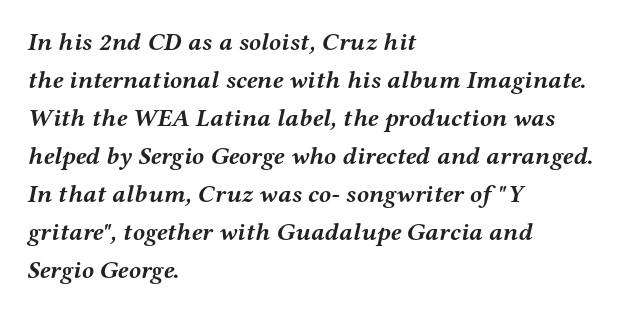
Q: Is the text bold? A: Yes.
Q: Is the text italic (slanted)? A: Yes, it leans right by about 12 degrees.
Q: Is the text underlined? A: No.
Q: How is the paragraph aligned? A: Left-aligned.
Q: Is the spacing between letters normal or unusually wide? A: Normal.
Q: Is the spacing between lines tight, normal or loose? A: Normal.
